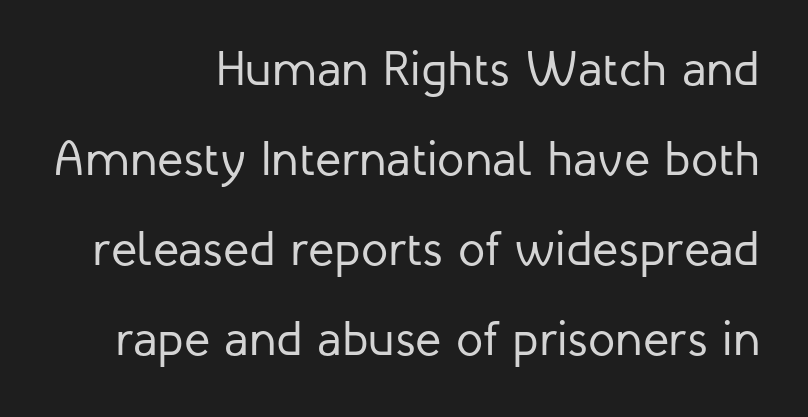
Q: Is the text bold? A: No.
Q: Is the text italic (slanted)? A: No, it is upright.
Q: Is the typeface a serif or a sans-serif typeface? A: Sans-serif.
Q: Is the text underlined? A: No.
Q: How is the paragraph aligned? A: Right-aligned.
Q: Is the spacing between letters normal or unusually wide? A: Normal.
Q: Width (condensed, normal, or wide)? A: Normal.
Q: Stroke contrast? A: Low.
Q: x-height? A: Medium.
Q: Monospaced? A: No.
